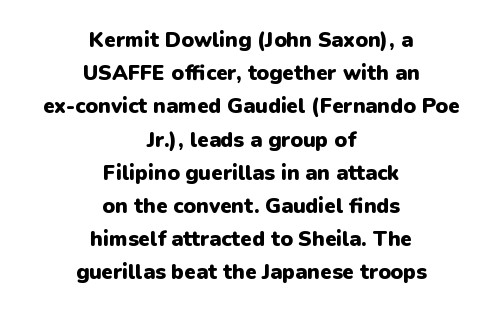
Every character sits straight up, as roman type does. Centered paragraph, ragged on both sides. Set as a true bold cut, around the 700 mark. The letterforms sit shoulder to shoulder at normal distance.
